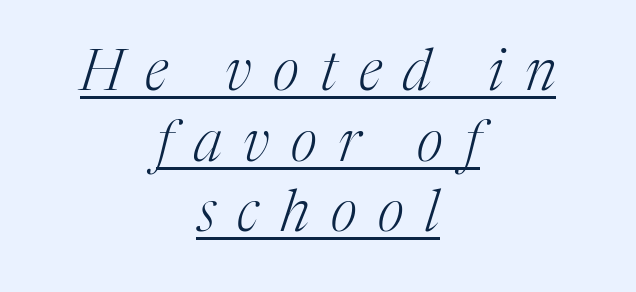
{"serif": "yes", "italic": "yes", "lean": "right", "slant_degrees": 17, "bold": "no", "weight": "light", "width": "normal", "stroke_contrast": "medium", "x_height": "medium", "monospaced": "no", "underline": "yes", "align": "center", "line_spacing_ratio": 1.24, "letter_spacing": "wide", "letter_spacing_em": 0.38, "glyph_px": 57}
